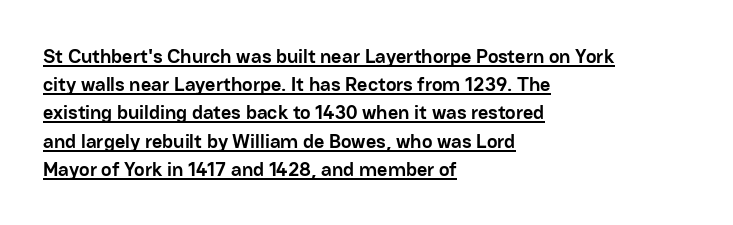
If you drew a ruler down the left edge, every line would touch it. The vertical gap from one line to the next is medium. Characters follow at the spacing the type designer built in. The rendering uses a bold face; every stroke is thick and dark.
